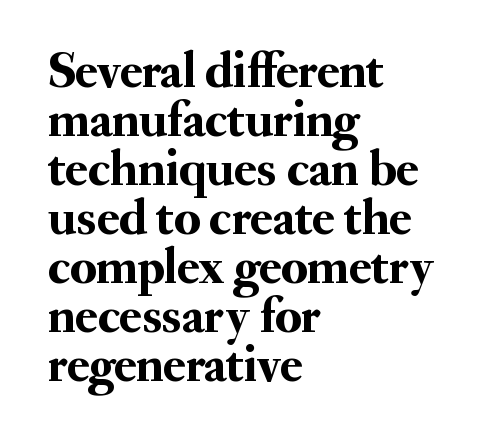
{"serif": "yes", "italic": "no", "width": "normal", "stroke_contrast": "medium", "x_height": "small", "monospaced": "no", "underline": "no", "align": "left", "line_spacing": "tight", "line_spacing_ratio": 0.96, "letter_spacing": "normal", "letter_spacing_em": 0.0, "glyph_px": 51}
